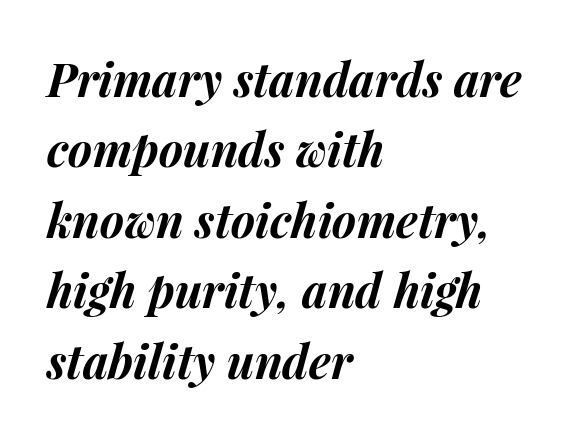
The image shows 46 px bold type, italic (leaning right); set left-aligned, normal line spacing (1.53x), normal letter spacing, not underlined; medium stroke contrast and a medium x-height.
